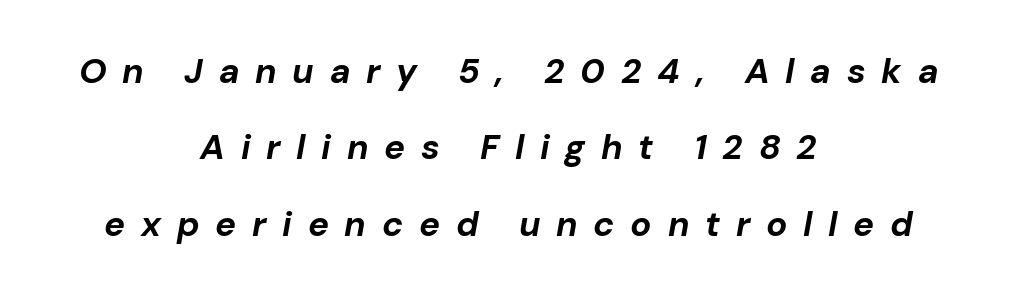
The image shows 35 px bold type, italic (leaning right); set centered, loose line spacing (2.18x), unusually wide letter spacing (+0.45 em), not underlined; low stroke contrast and a medium x-height.
